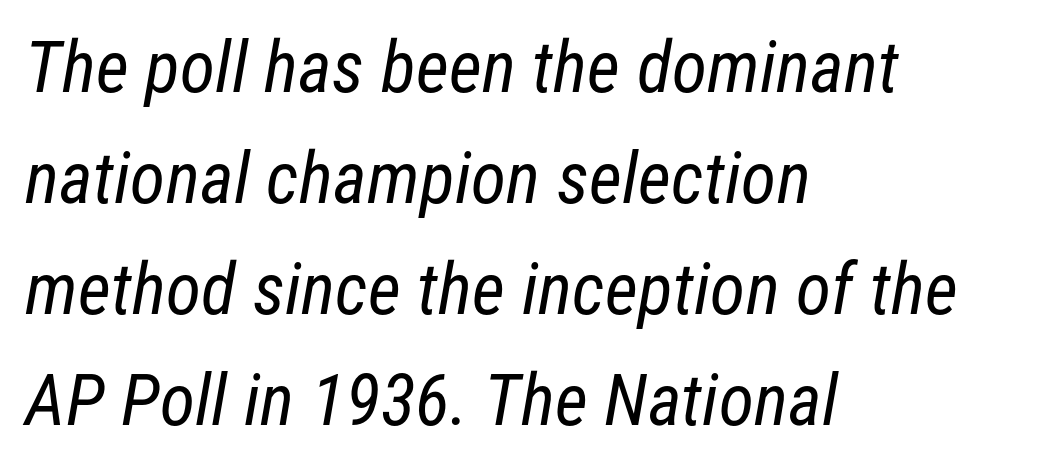
Do the characters align in a grid? No, the font is proportional. A bare baseline throughout the passage. Is this a sans? Yes — the strokes have no serifs. This rendering leaves character spacing at its baseline value.
